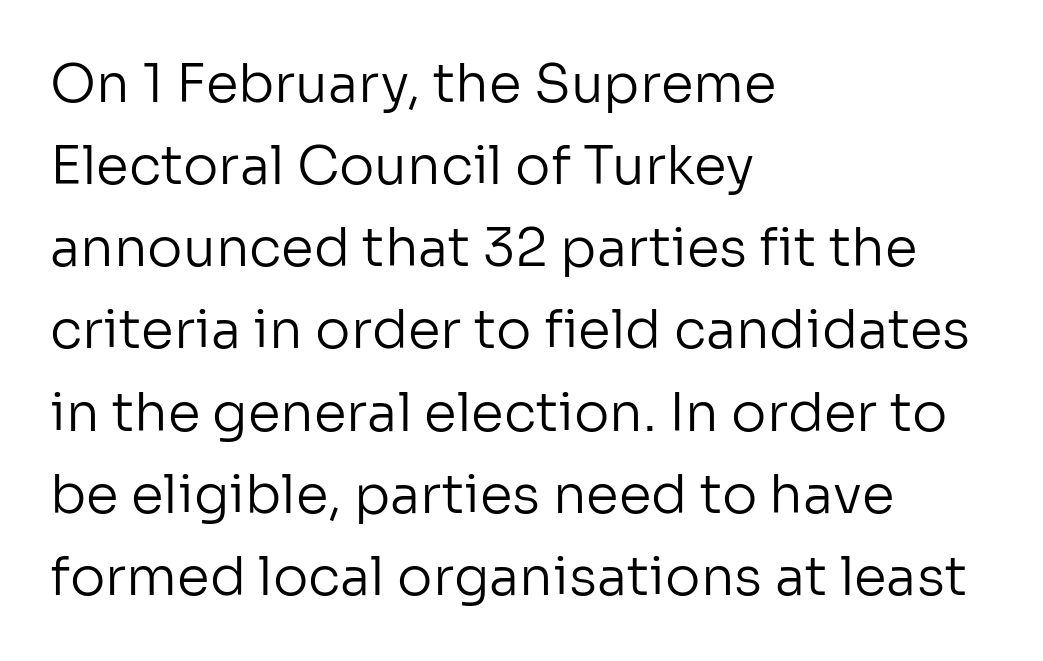
Q: Is the text bold? A: No.
Q: Is the text italic (slanted)? A: No, it is upright.
Q: Is the typeface a serif or a sans-serif typeface? A: Sans-serif.
Q: Is the text underlined? A: No.
Q: How is the paragraph aligned? A: Left-aligned.
Q: Is the spacing between letters normal or unusually wide? A: Normal.
Q: Is the spacing between lines tight, normal or loose? A: Normal.
Q: Width (condensed, normal, or wide)? A: Normal.
Q: Stroke contrast? A: Low.
Q: x-height? A: Medium.
Q: Monospaced? A: No.
